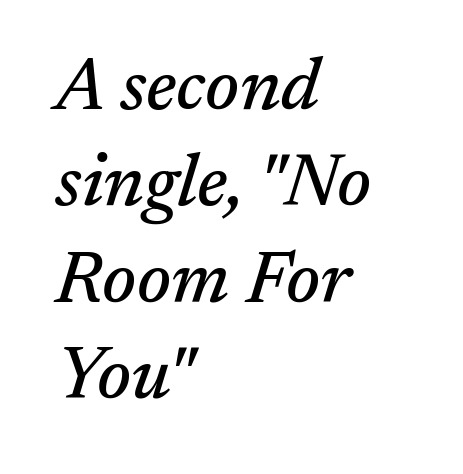
{"serif": "yes", "italic": "yes", "lean": "right", "slant_degrees": 17, "width": "normal", "stroke_contrast": "medium", "x_height": "medium", "monospaced": "no", "underline": "no", "align": "left", "line_spacing": "normal", "line_spacing_ratio": 1.32, "letter_spacing": "normal", "letter_spacing_em": 0.0, "glyph_px": 73}
